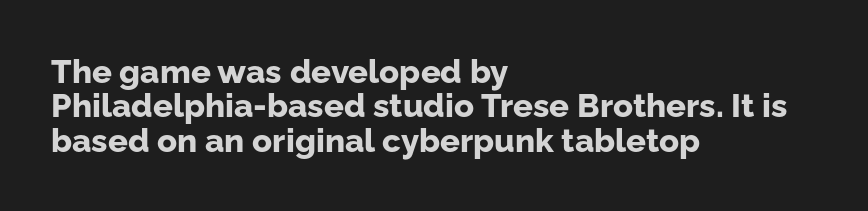
Q: Is the text bold? A: Yes.
Q: Is the text italic (slanted)? A: No, it is upright.
Q: Is the typeface a serif or a sans-serif typeface? A: Sans-serif.
Q: Is the text underlined? A: No.
Q: How is the paragraph aligned? A: Left-aligned.
Q: Is the spacing between letters normal or unusually wide? A: Normal.
Q: Is the spacing between lines tight, normal or loose? A: Tight.
Q: Width (condensed, normal, or wide)? A: Normal.
Q: Stroke contrast? A: Low.
Q: x-height? A: Medium.
Q: Monospaced? A: No.
